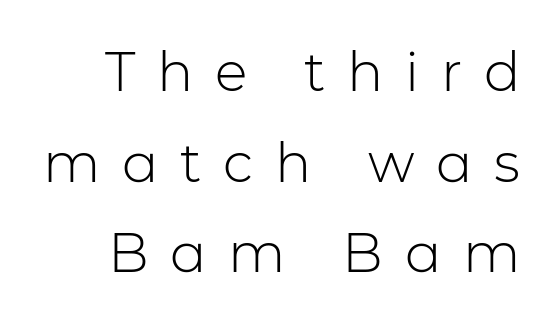
{"serif": "no", "italic": "no", "bold": "no", "weight": "light", "width": "normal", "stroke_contrast": "low", "x_height": "medium", "monospaced": "no", "underline": "no", "line_spacing": "normal", "line_spacing_ratio": 1.68, "letter_spacing": "wide", "letter_spacing_em": 0.4, "glyph_px": 54}
